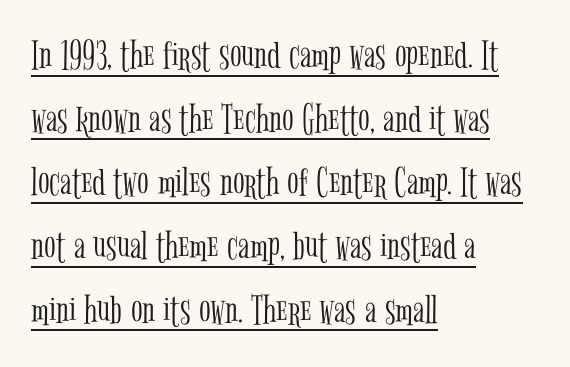
{"serif": "yes", "italic": "no", "bold": "no", "weight": "light", "width": "condensed", "stroke_contrast": "low", "x_height": "medium", "monospaced": "no", "underline": "yes", "align": "left", "line_spacing": "normal", "line_spacing_ratio": 1.48, "letter_spacing": "normal", "letter_spacing_em": 0.0, "glyph_px": 43}
